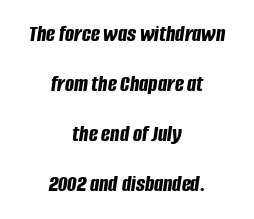
Q: Is the text bold? A: Yes.
Q: Is the text italic (slanted)? A: Yes, it leans right by about 8 degrees.
Q: Is the text underlined? A: No.
Q: How is the paragraph aligned? A: Centered.
Q: Is the spacing between letters normal or unusually wide? A: Normal.
Q: Is the spacing between lines tight, normal or loose? A: Loose.
